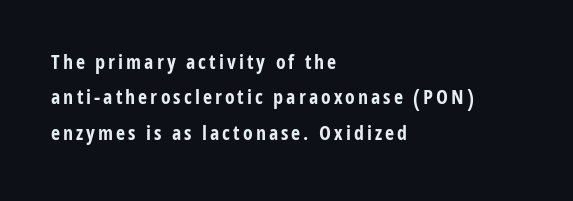
Q: Is the text bold? A: Yes.
Q: Is the text italic (slanted)? A: No, it is upright.
Q: Is the text underlined? A: No.
Q: How is the paragraph aligned? A: Left-aligned.
